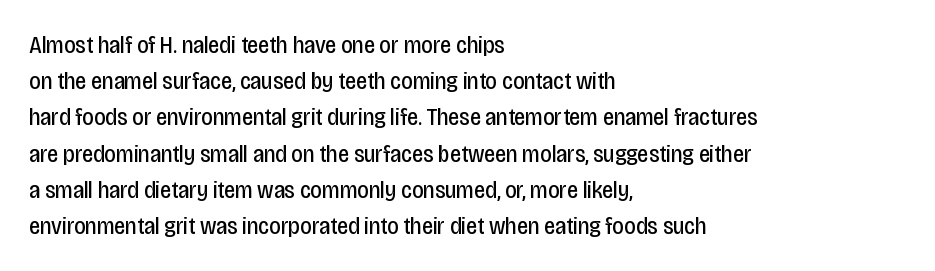
The image shows 25 px text type, upright; set left-aligned, normal line spacing (1.45x), normal letter spacing, not underlined.
